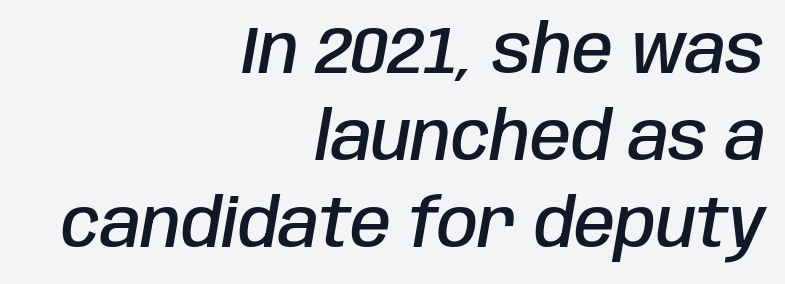
The image shows 66 px semibold, condensed type, italic (leaning right); set right-aligned, normal line spacing (1.32x), normal letter spacing, not underlined; low stroke contrast and a large x-height.
